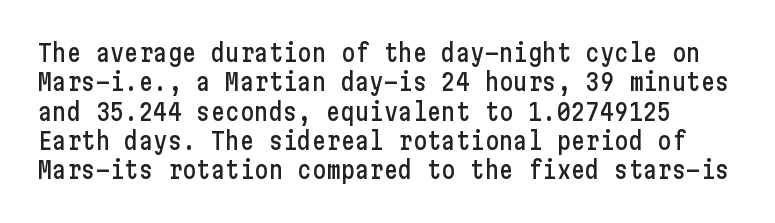
{"italic": "no", "underline": "no", "line_spacing_ratio": 1.22, "letter_spacing": "normal", "letter_spacing_em": 0.0, "glyph_px": 24}
